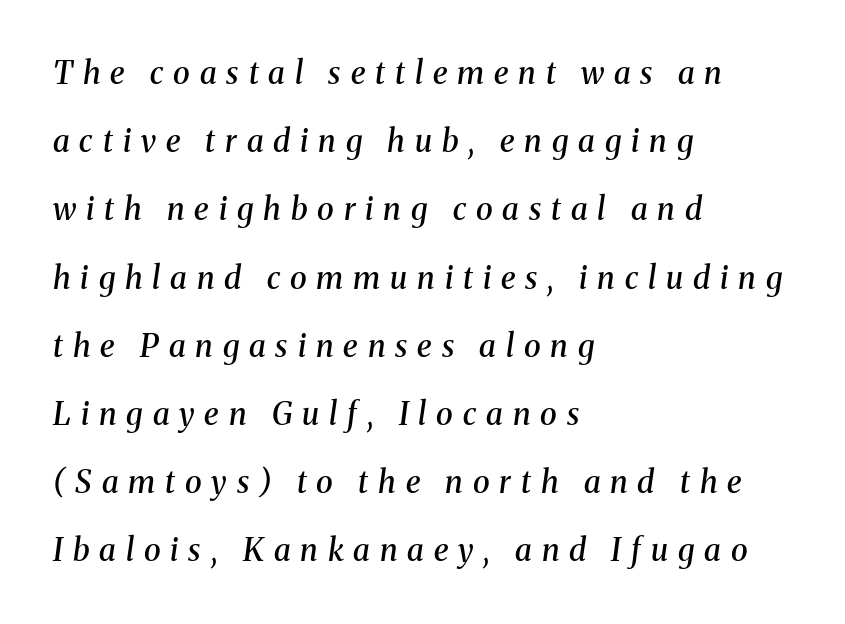
The image shows 31 px semibold serif type, italic (leaning right); set left-aligned, loose line spacing (2.2x), unusually wide letter spacing (+0.32 em), not underlined; medium stroke contrast and a medium x-height.
